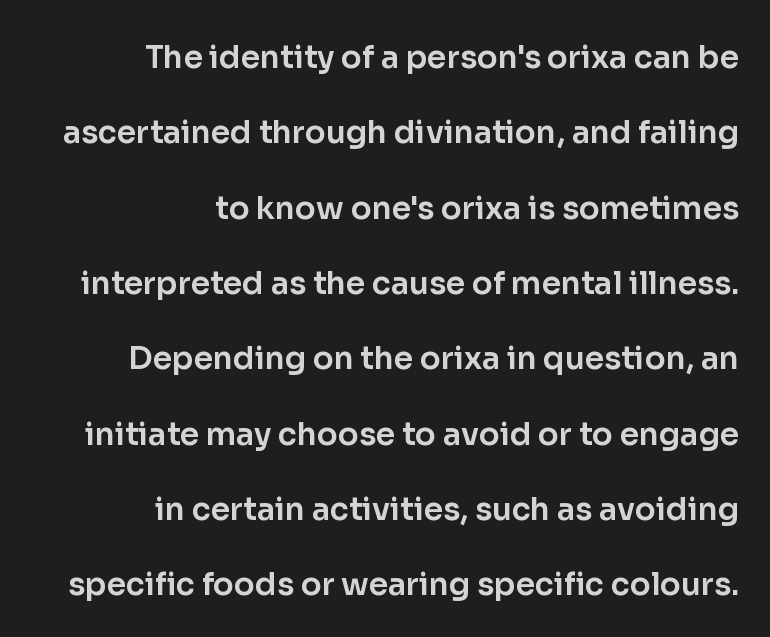
The image shows 31 px sans-serif type, upright; set right-aligned, loose line spacing (2.43x), normal letter spacing, not underlined; low stroke contrast and a medium x-height.
